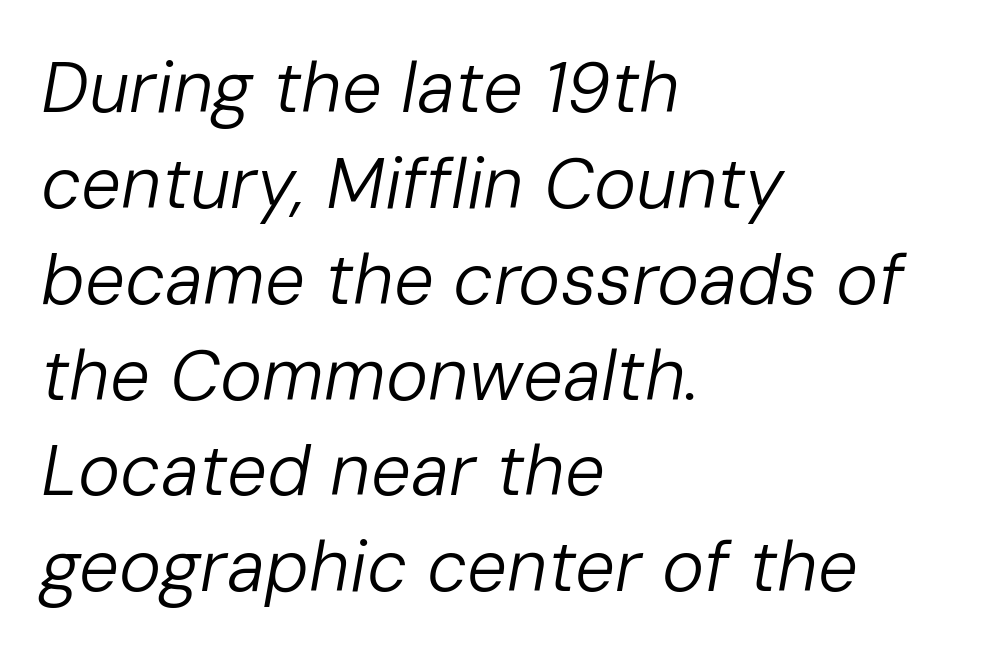
The image shows 71 px regular-weight type, italic (leaning right); set left-aligned, normal line spacing (1.35x), normal letter spacing, not underlined; low stroke contrast and a medium x-height.
